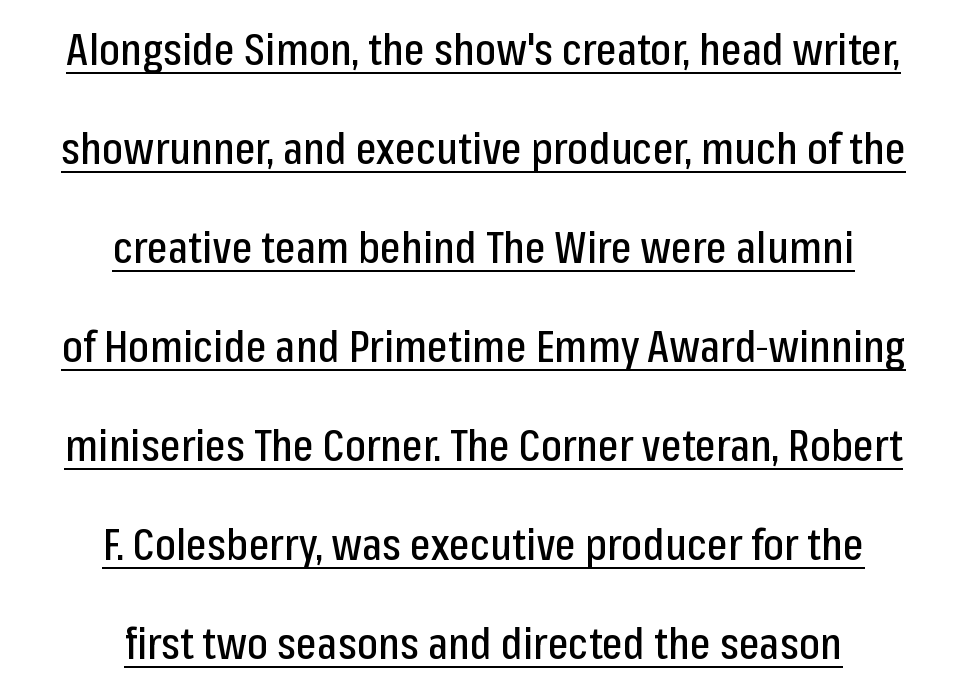
Characters follow at the spacing the type designer built in. In terms of posture, this sample is upright. The face used here appears with an underline applied. The letters advance in unequal steps, a hallmark of proportional type.
